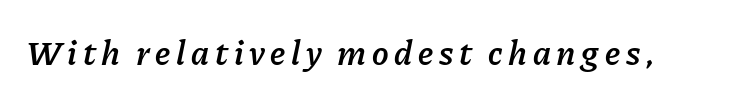
Q: Is the text bold? A: Semi-bold.
Q: Is the text italic (slanted)? A: Yes, it leans right by about 11 degrees.
Q: Is the text underlined? A: No.
Q: Width (condensed, normal, or wide)? A: Normal.
Q: Stroke contrast? A: Low.
Q: x-height? A: Medium.
Q: Monospaced? A: No.
